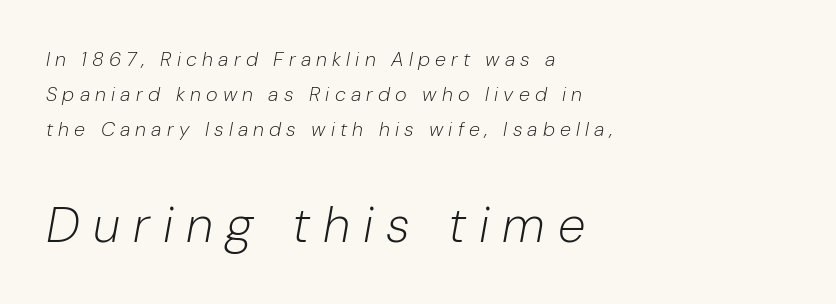
Quick note: italic. The setting favours the left margin, as ordinary paragraphs usually do. No extra ink here — the face is not bold. You could not count columns in this text — the font is proportionally spaced. Bigger letters appear in the bottom chunk; the top chunk is reduced.
